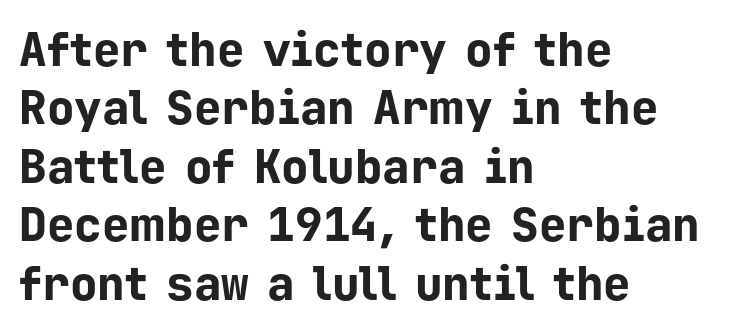
The passage shown is not underscored anywhere. Does the weight exceed regular? Yes, all the way to bold. Standard letterfit; no display-style spreading of the glyphs. The typography opts for an upright posture over an oblique one. This sample keeps an unexceptional amount of space between lines. Teacher's note: observe the even left margin — that is flush-left alignment.
